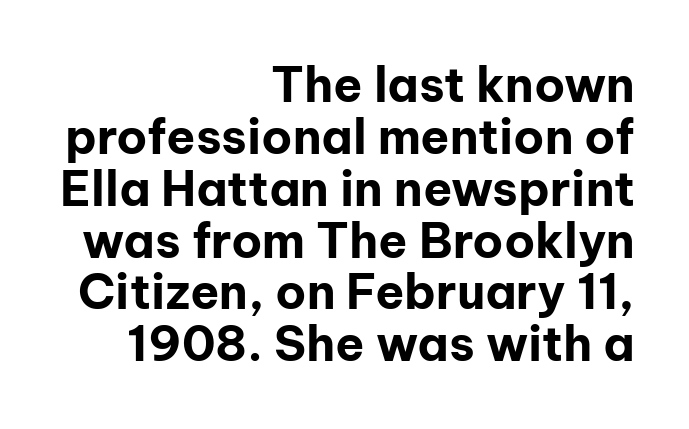
{"serif": "no", "italic": "no", "bold": "yes", "weight": "bold", "width": "normal", "stroke_contrast": "low", "x_height": "medium", "monospaced": "no", "underline": "no", "align": "right", "line_spacing": "tight", "line_spacing_ratio": 1.08, "letter_spacing": "normal", "letter_spacing_em": 0.0, "glyph_px": 48}
